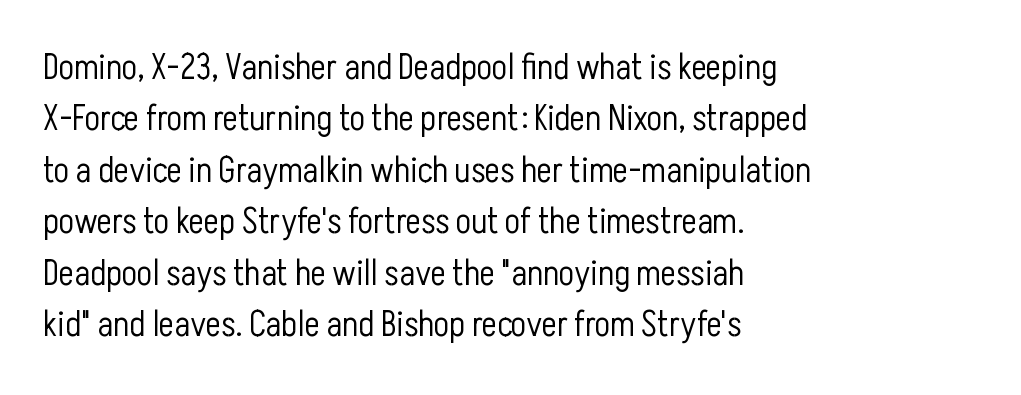
Q: Is the text bold? A: No.
Q: Is the text italic (slanted)? A: No, it is upright.
Q: Is the typeface a serif or a sans-serif typeface? A: Sans-serif.
Q: Is the text underlined? A: No.
Q: How is the paragraph aligned? A: Left-aligned.
Q: Is the spacing between letters normal or unusually wide? A: Normal.
Q: Is the spacing between lines tight, normal or loose? A: Normal.
Q: Width (condensed, normal, or wide)? A: Condensed.
Q: Stroke contrast? A: Low.
Q: x-height? A: Medium.
Q: Monospaced? A: No.
